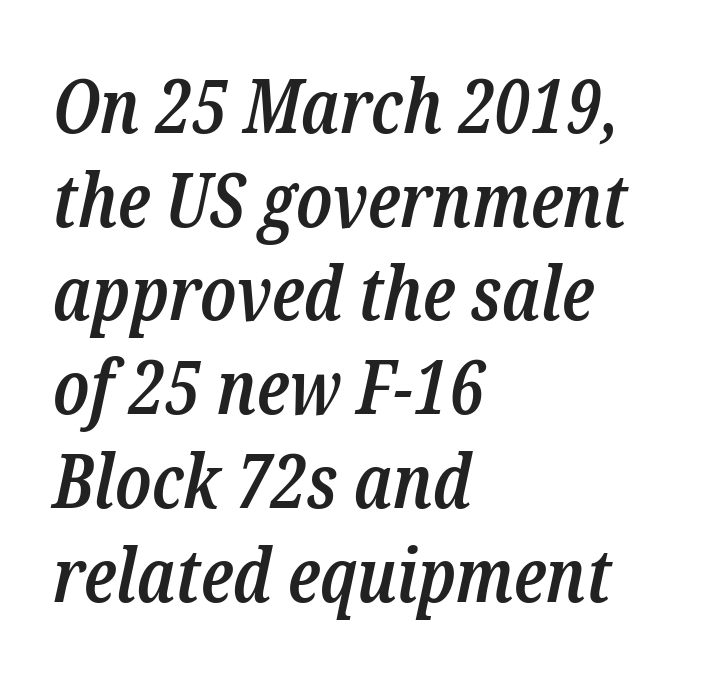
{"serif": "yes", "italic": "yes", "lean": "right", "slant_degrees": 12, "bold": "semi", "weight": "semibold", "width": "condensed", "stroke_contrast": "low", "x_height": "medium", "monospaced": "no", "underline": "no", "align": "left", "line_spacing": "normal", "line_spacing_ratio": 1.25, "letter_spacing": "normal", "letter_spacing_em": 0.0, "glyph_px": 75}
